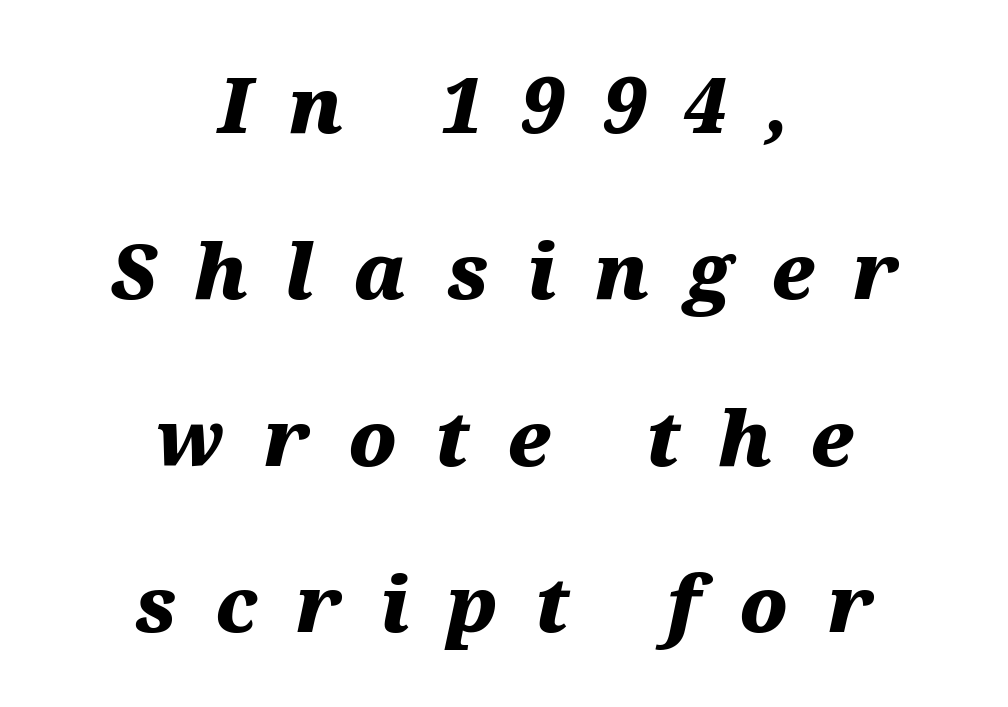
Q: Is the text bold? A: Yes.
Q: Is the text italic (slanted)? A: Yes, it leans right by about 12 degrees.
Q: Is the text underlined? A: No.
Q: How is the paragraph aligned? A: Centered.
Q: Is the spacing between letters normal or unusually wide? A: Unusually wide.
Q: Is the spacing between lines tight, normal or loose? A: Loose.
Q: Width (condensed, normal, or wide)? A: Wide.
Q: Stroke contrast? A: Medium.
Q: x-height? A: Medium.
Q: Monospaced? A: No.
